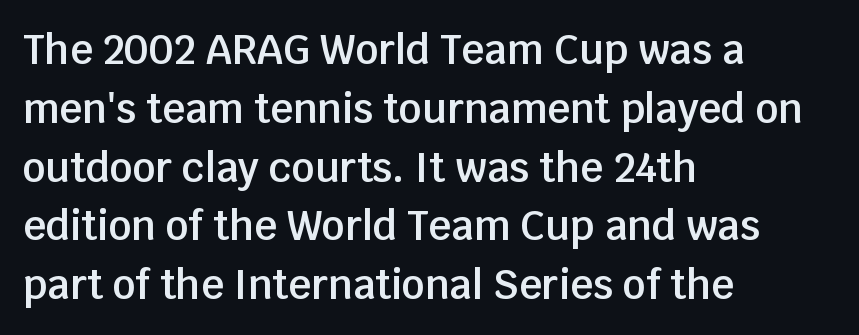
{"serif": "no", "italic": "no", "bold": "semi", "weight": "semibold", "width": "normal", "stroke_contrast": "low", "x_height": "large", "monospaced": "no", "underline": "no", "align": "left", "line_spacing": "normal", "line_spacing_ratio": 1.47, "letter_spacing": "normal", "letter_spacing_em": 0.0, "glyph_px": 40}
